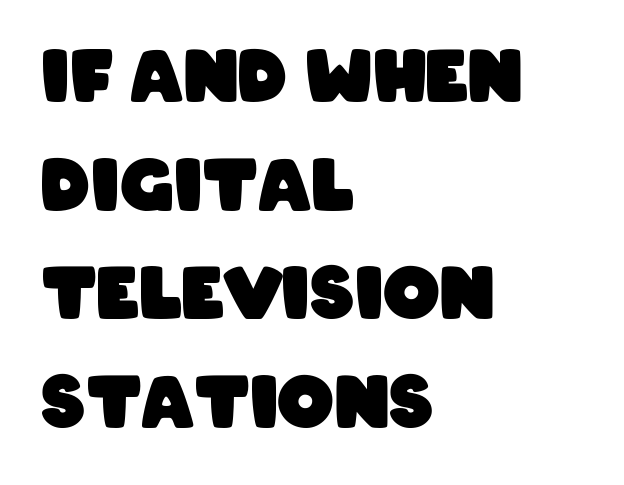
These lines sit exactly where default settings would place them. The type family on display is of the sans-serif kind. The rendering uses natural spacing where letterforms have individual widths. Honestly, the letter spacing is just normal — you wouldn't notice it. Reading down the block, your eye returns to a fixed left position each line. Strong, thick strokes mark this as bold type.
